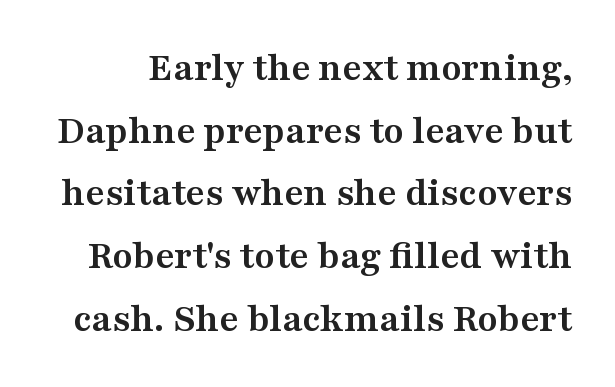
Q: Is the text bold? A: Yes.
Q: Is the text italic (slanted)? A: No, it is upright.
Q: Is the typeface a serif or a sans-serif typeface? A: Serif.
Q: Is the text underlined? A: No.
Q: Is the spacing between letters normal or unusually wide? A: Normal.
Q: Is the spacing between lines tight, normal or loose? A: Normal.
Q: Width (condensed, normal, or wide)? A: Wide.
Q: Stroke contrast? A: Medium.
Q: x-height? A: Medium.
Q: Monospaced? A: No.
